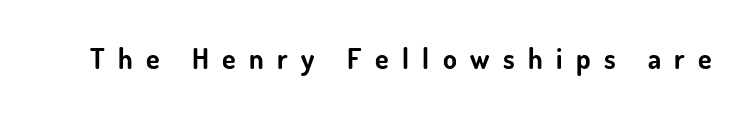
Q: Is the text bold? A: Yes.
Q: Is the text italic (slanted)? A: No, it is upright.
Q: Is the typeface a serif or a sans-serif typeface? A: Sans-serif.
Q: Is the text underlined? A: No.
Q: Is the spacing between letters normal or unusually wide? A: Unusually wide.
Q: Width (condensed, normal, or wide)? A: Normal.
Q: Stroke contrast? A: Low.
Q: x-height? A: Small.
Q: Monospaced? A: No.
